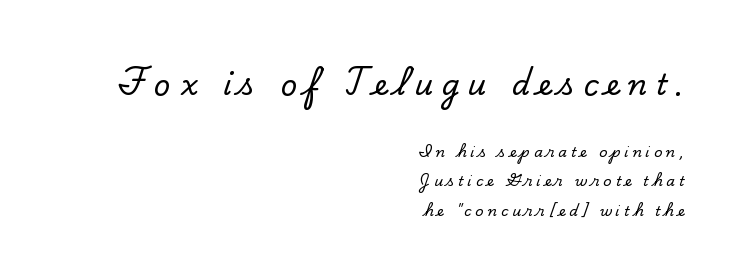
The text block is weighted toward the right margin, trailing off unevenly leftward. Character widths vary here, with narrow letters taking less room than wide ones. Examine the stroke ends and you'll spot serifs. The passage shown is not underscored anywhere.
